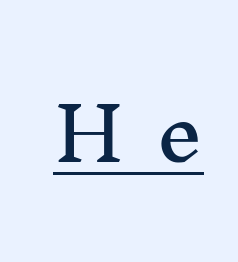
Q: Is the text italic (slanted)? A: No, it is upright.
Q: Is the typeface a serif or a sans-serif typeface? A: Serif.
Q: Is the text underlined? A: Yes.
Q: Is the spacing between letters normal or unusually wide? A: Unusually wide.
Q: Width (condensed, normal, or wide)? A: Normal.
Q: Stroke contrast? A: Medium.
Q: x-height? A: Medium.
Q: Monospaced? A: No.
